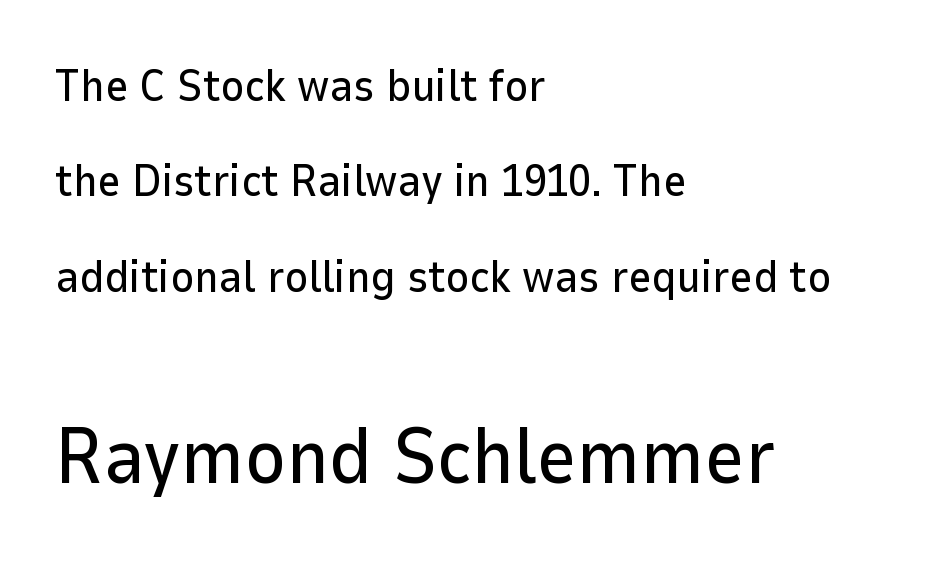
The image shows 78 px sans-serif type, upright; set left-aligned, loose line spacing (2.12x), normal letter spacing, not underlined; the second (bottom) block is 1.73x larger; low stroke contrast and a medium x-height.
